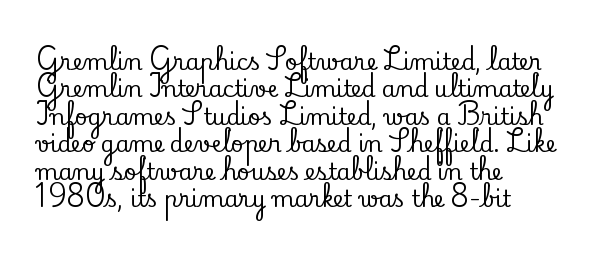
{"italic": "no", "underline": "no", "align": "left", "line_spacing": "normal", "line_spacing_ratio": 1.25, "letter_spacing": "normal", "letter_spacing_em": 0.0, "glyph_px": 22}
